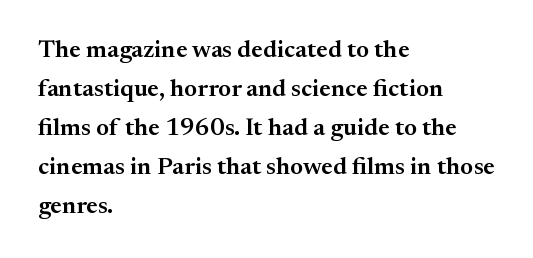
{"italic": "no", "bold": "semi", "underline": "no", "align": "left", "line_spacing": "normal", "line_spacing_ratio": 1.56, "letter_spacing": "normal", "letter_spacing_em": 0.0, "glyph_px": 25}
